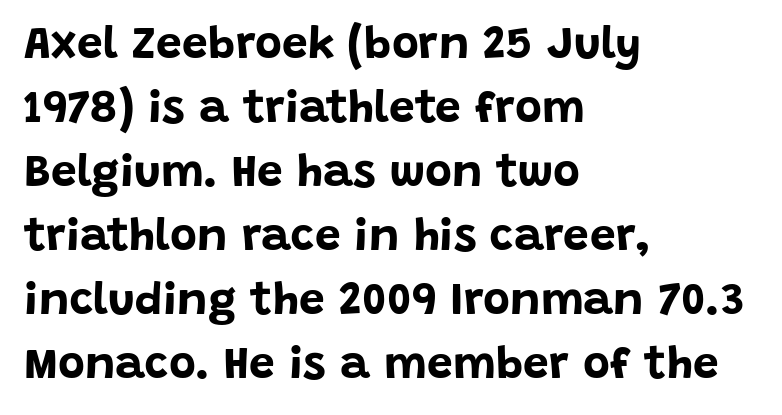
Classification — sans serif. The sample has been set heavy, in full bold. Type without underlining. Do the characters align in a grid? No, the font is proportional. It's the straight-up-and-down kind of type. Each new line begins a customary step beneath the previous one.
